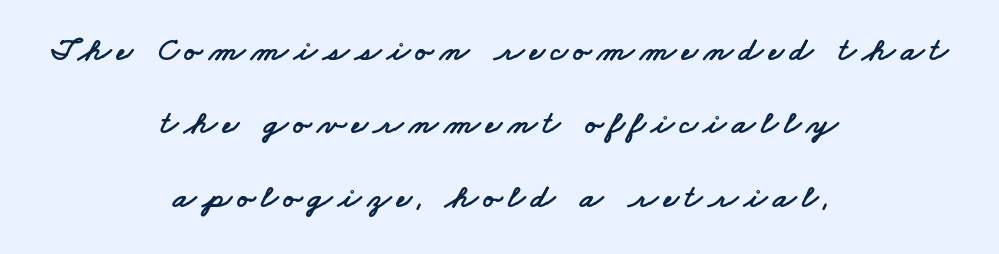
Proportional: the letters do not fall into vertical columns. You could fit nearly another row in the gap between these rows. The lines are quadded center. Serif or sans? Sans — the stroke terminals are bare. Any mark beneath the type? The region is blank.
